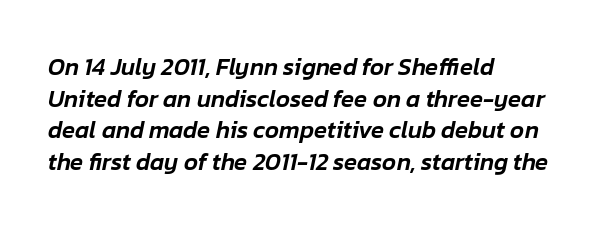
{"italic": "yes", "lean": "right", "slant_degrees": 12, "underline": "no", "align": "left", "line_spacing": "normal", "line_spacing_ratio": 1.32, "letter_spacing": "normal", "letter_spacing_em": 0.0, "glyph_px": 24}
